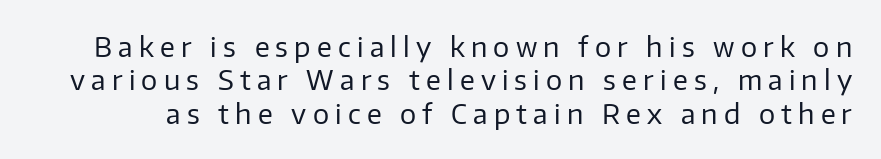
{"italic": "no", "bold": "no", "underline": "no", "line_spacing_ratio": 1.24, "letter_spacing": "wide", "letter_spacing_em": 0.23, "glyph_px": 27}
